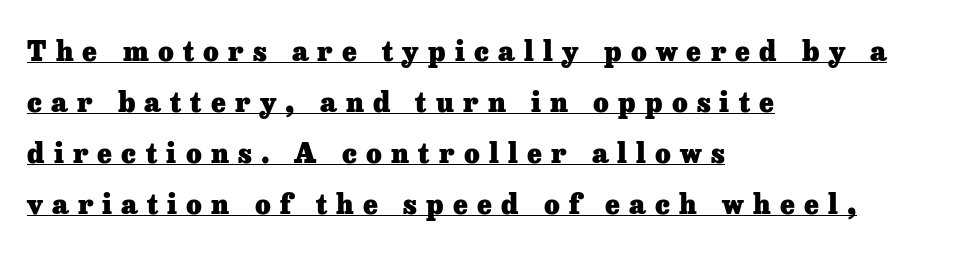
{"italic": "no", "bold": "yes", "underline": "yes", "align": "left", "line_spacing_ratio": 1.89, "letter_spacing": "wide", "letter_spacing_em": 0.34, "glyph_px": 27}
